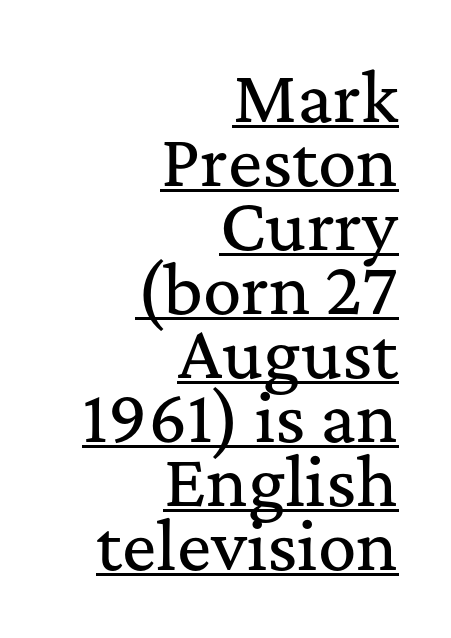
{"serif": "yes", "italic": "no", "width": "normal", "stroke_contrast": "medium", "x_height": "medium", "monospaced": "no", "underline": "yes", "align": "right", "line_spacing": "tight", "line_spacing_ratio": 1.0, "letter_spacing": "normal", "letter_spacing_em": 0.0, "glyph_px": 64}
